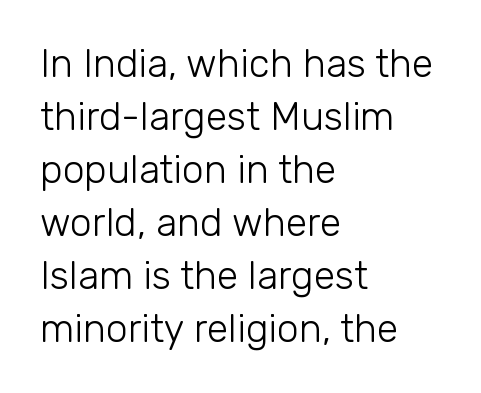
The image shows 39 px light sans-serif type, upright; set left-aligned, normal line spacing (1.36x), normal letter spacing, not underlined; low stroke contrast and a medium x-height.
